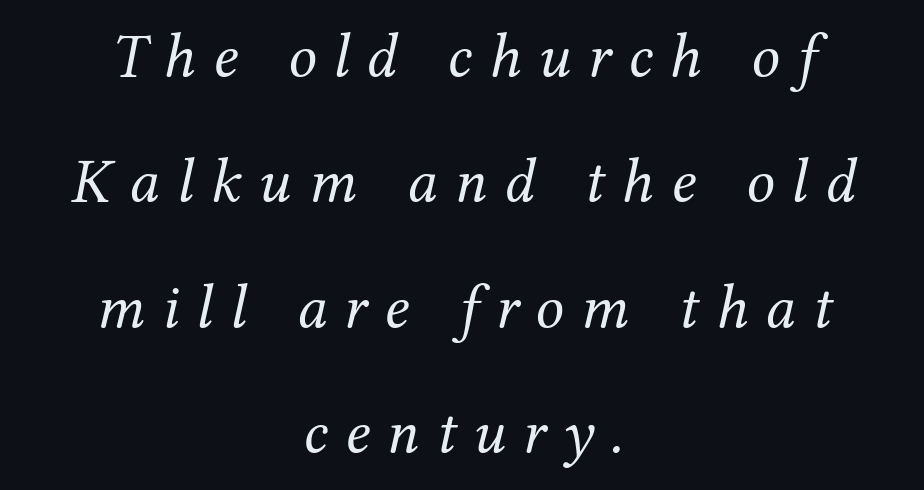
{"serif": "yes", "italic": "yes", "lean": "right", "slant_degrees": 12, "bold": "no", "weight": "regular", "width": "normal", "stroke_contrast": "medium", "x_height": "medium", "monospaced": "no", "underline": "no", "align": "center", "line_spacing": "loose", "line_spacing_ratio": 1.99, "letter_spacing": "wide", "letter_spacing_em": 0.27, "glyph_px": 63}
